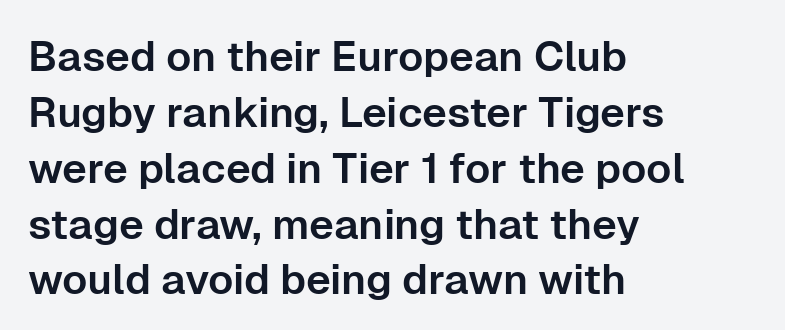
{"serif": "no", "italic": "no", "width": "normal", "stroke_contrast": "low", "x_height": "medium", "monospaced": "no", "underline": "no", "align": "left", "line_spacing": "normal", "line_spacing_ratio": 1.33, "letter_spacing": "normal", "letter_spacing_em": 0.0, "glyph_px": 42}
